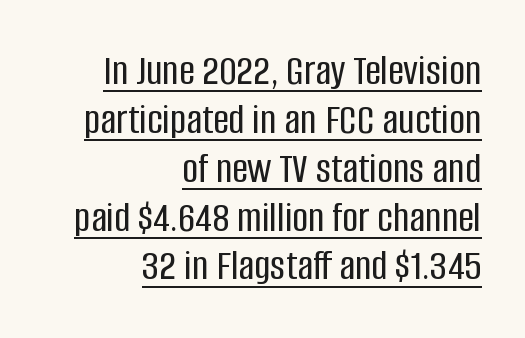
Leftover space on each line is placed entirely before the opening word. Underlining? Definitely there. Characters remain perfectly vertical along every line. Nobody touched the tracking dial on this one.
